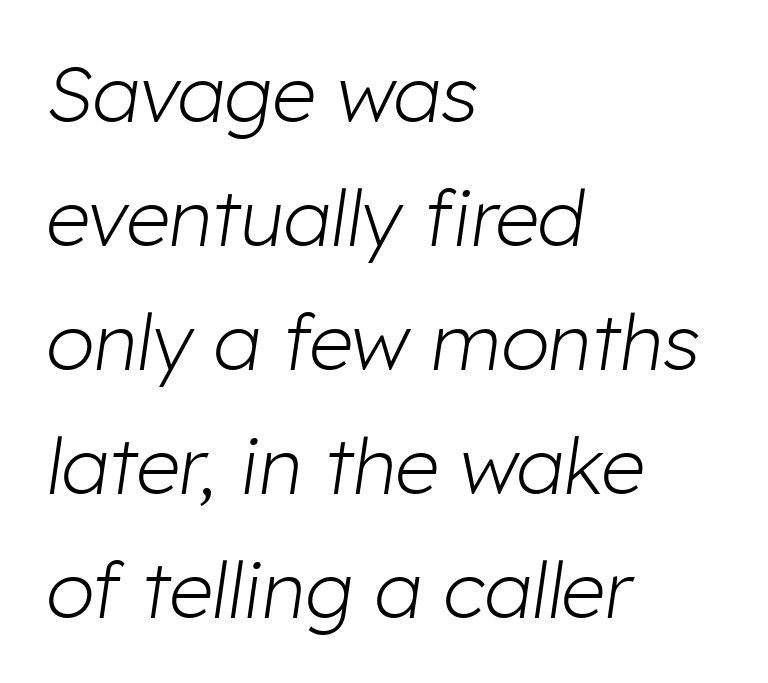
The image shows 78 px light type, italic (leaning right); set left-aligned, normal line spacing (1.59x), normal letter spacing, not underlined; low stroke contrast and a medium x-height.
